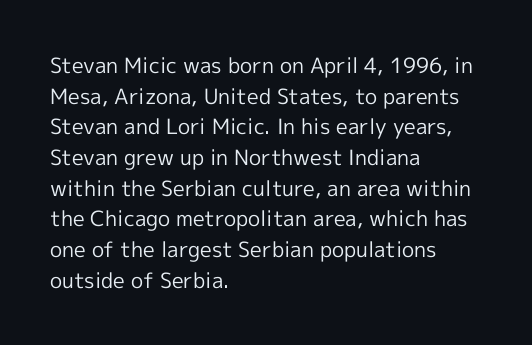
Q: Is the text bold? A: No.
Q: Is the text italic (slanted)? A: No, it is upright.
Q: Is the text underlined? A: No.
Q: How is the paragraph aligned? A: Left-aligned.
Q: Is the spacing between letters normal or unusually wide? A: Normal.
Q: Is the spacing between lines tight, normal or loose? A: Normal.
